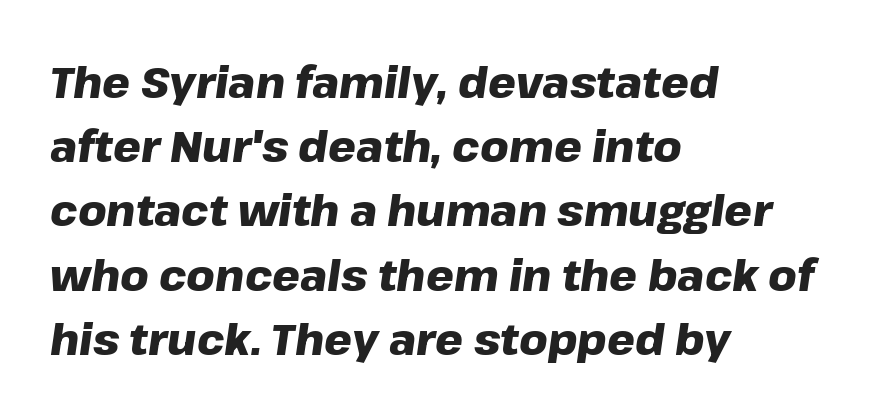
Q: Is the text bold? A: Yes.
Q: Is the text italic (slanted)? A: Yes, it leans right by about 8 degrees.
Q: Is the text underlined? A: No.
Q: How is the paragraph aligned? A: Left-aligned.
Q: Is the spacing between letters normal or unusually wide? A: Normal.
Q: Is the spacing between lines tight, normal or loose? A: Normal.
Q: Width (condensed, normal, or wide)? A: Normal.
Q: Stroke contrast? A: Low.
Q: x-height? A: Medium.
Q: Monospaced? A: No.
